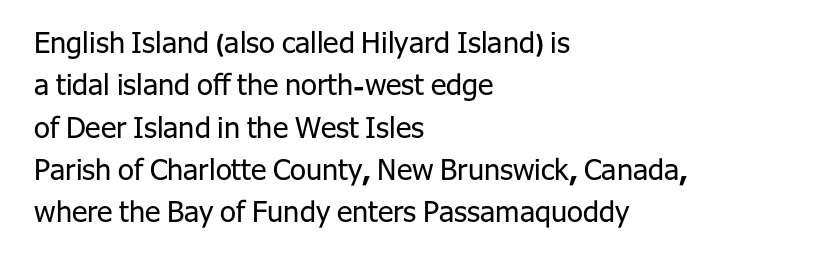
The image shows 29 px regular-weight sans-serif type, upright; set left-aligned, normal line spacing (1.46x), normal letter spacing, not underlined; low stroke contrast and a medium x-height.
